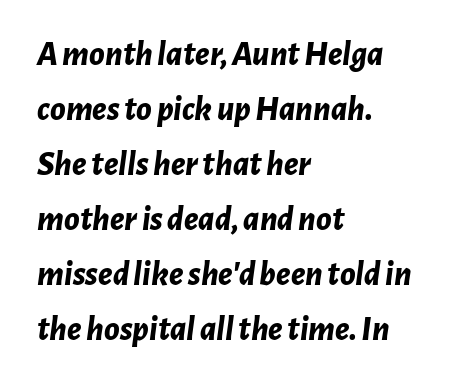
The image shows 35 px bold type, italic (leaning right); set left-aligned, normal line spacing (1.57x), normal letter spacing, not underlined; low stroke contrast and a medium x-height.
